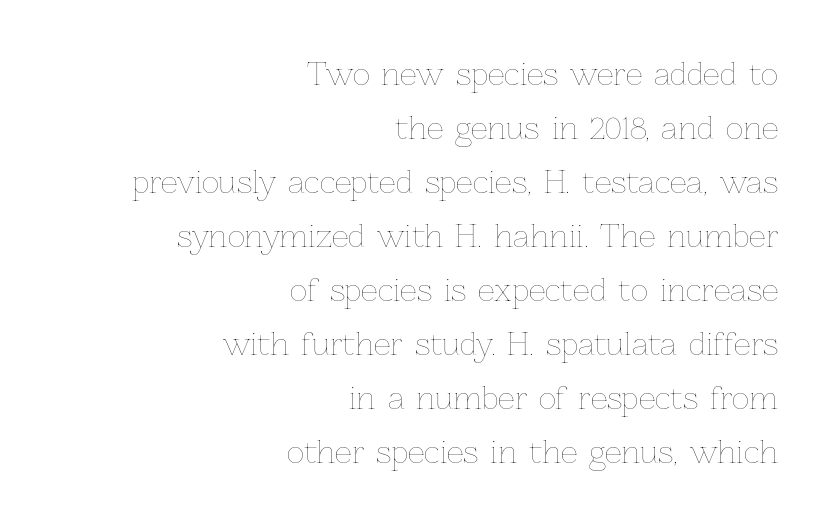
{"italic": "no", "bold": "no", "weight": "thin", "width": "normal", "stroke_contrast": "low", "x_height": "medium", "monospaced": "no", "underline": "no", "align": "right", "line_spacing_ratio": 1.8, "letter_spacing": "normal", "letter_spacing_em": 0.0, "glyph_px": 30}
